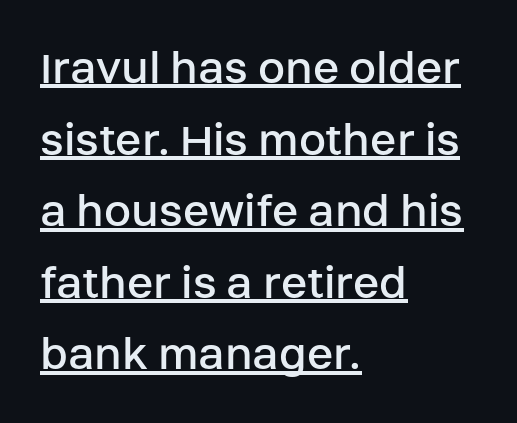
Q: Is the text bold? A: No.
Q: Is the text italic (slanted)? A: No, it is upright.
Q: Is the typeface a serif or a sans-serif typeface? A: Sans-serif.
Q: Is the text underlined? A: Yes.
Q: How is the paragraph aligned? A: Left-aligned.
Q: Is the spacing between letters normal or unusually wide? A: Normal.
Q: Is the spacing between lines tight, normal or loose? A: Normal.
Q: Width (condensed, normal, or wide)? A: Normal.
Q: Stroke contrast? A: Low.
Q: x-height? A: Large.
Q: Monospaced? A: No.
